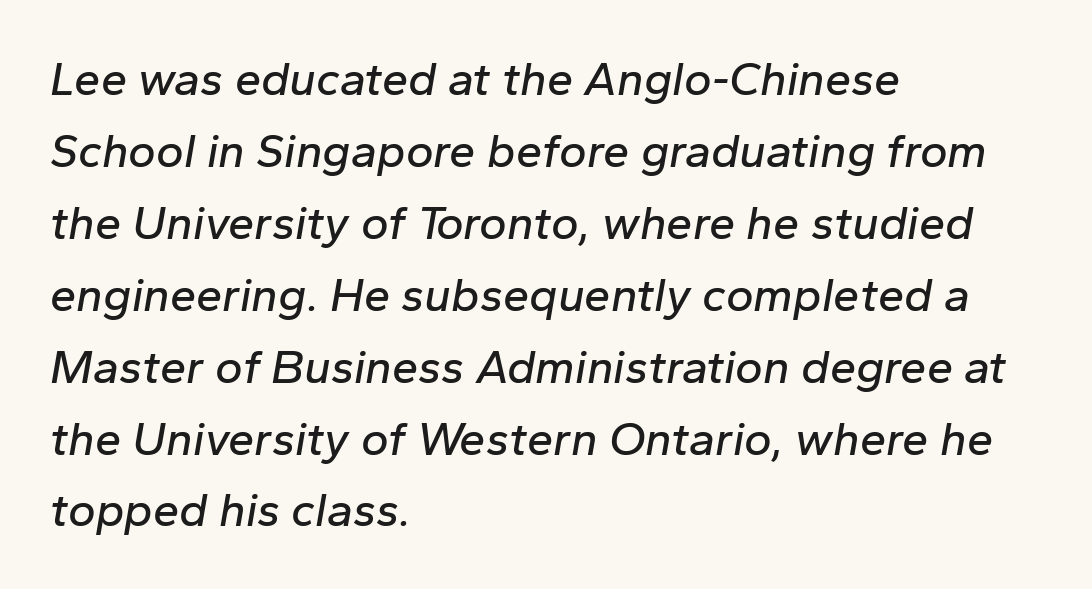
The image shows 47 px text type, italic (leaning right); set left-aligned, normal line spacing (1.53x), normal letter spacing, not underlined; low stroke contrast and a medium x-height.
